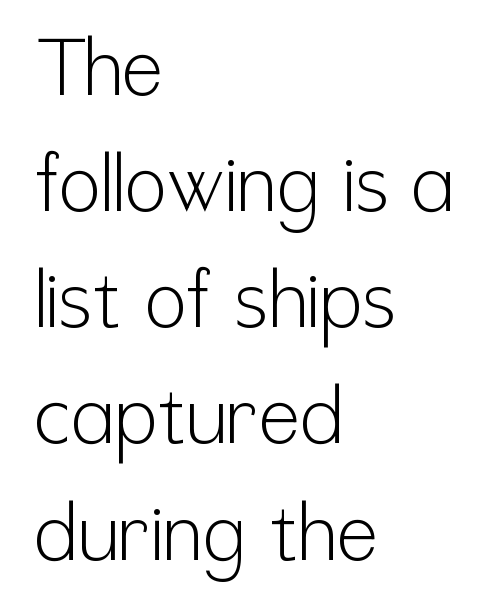
The image shows 79 px light, condensed sans-serif type, upright; set left-aligned, normal line spacing (1.47x), normal letter spacing, not underlined; low stroke contrast and a medium x-height.
